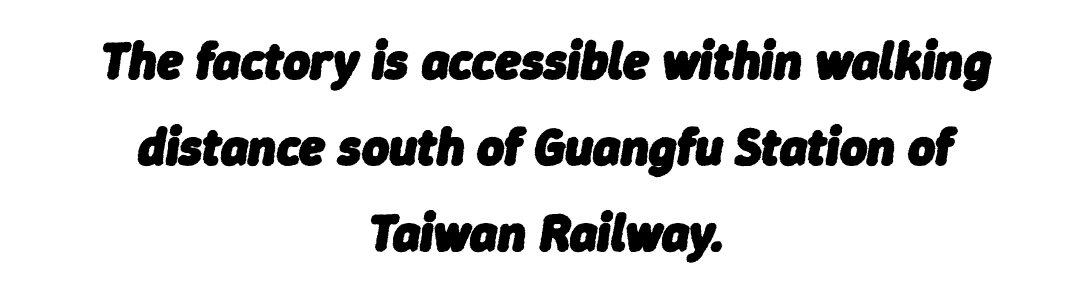
Q: Is the text bold? A: Yes.
Q: Is the text italic (slanted)? A: Yes, it leans right by about 9 degrees.
Q: Is the text underlined? A: No.
Q: How is the paragraph aligned? A: Centered.
Q: Is the spacing between letters normal or unusually wide? A: Normal.
Q: Is the spacing between lines tight, normal or loose? A: Normal.
Q: Width (condensed, normal, or wide)? A: Normal.
Q: Stroke contrast? A: Low.
Q: x-height? A: Medium.
Q: Monospaced? A: No.
